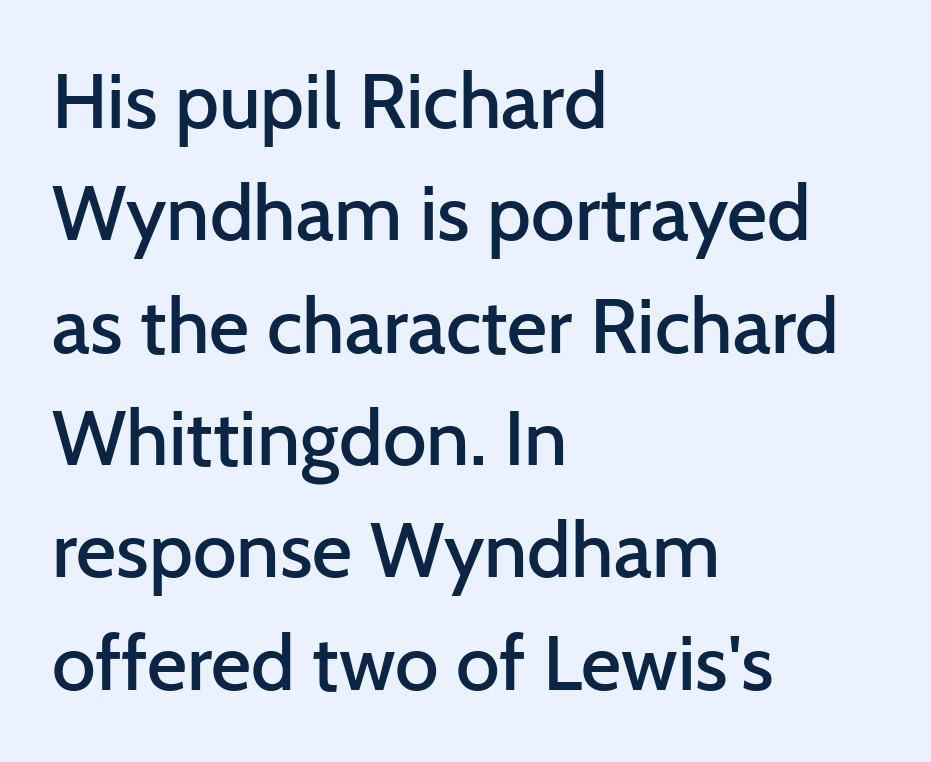
Q: Is the text bold? A: Semi-bold.
Q: Is the text italic (slanted)? A: No, it is upright.
Q: Is the typeface a serif or a sans-serif typeface? A: Sans-serif.
Q: Is the text underlined? A: No.
Q: How is the paragraph aligned? A: Left-aligned.
Q: Is the spacing between letters normal or unusually wide? A: Normal.
Q: Is the spacing between lines tight, normal or loose? A: Normal.
Q: Width (condensed, normal, or wide)? A: Normal.
Q: Stroke contrast? A: Low.
Q: x-height? A: Medium.
Q: Monospaced? A: No.
